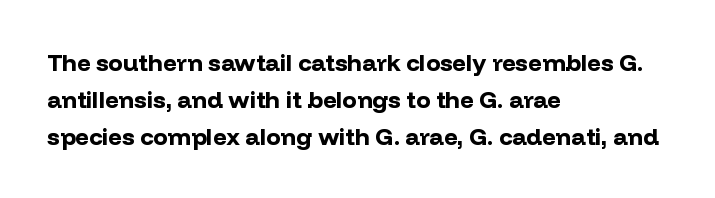
Q: Is the text bold? A: Yes.
Q: Is the text italic (slanted)? A: No, it is upright.
Q: Is the text underlined? A: No.
Q: How is the paragraph aligned? A: Left-aligned.
Q: Is the spacing between letters normal or unusually wide? A: Normal.
Q: Is the spacing between lines tight, normal or loose? A: Normal.
